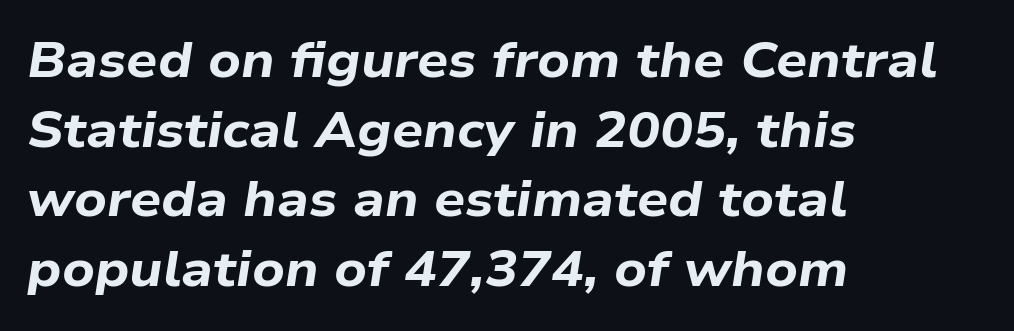
Thick stems and heavy bowls — unmistakably bold. The axis of the letterforms is tilted away from vertical. Do the characters align in a grid? No, the font is proportional. Successive baselines arrive at the customary interval.
